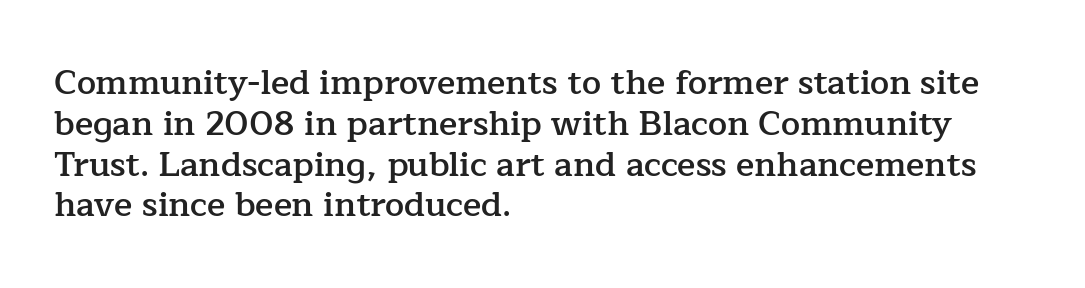
Q: Is the text bold? A: Semi-bold.
Q: Is the text italic (slanted)? A: No, it is upright.
Q: Is the typeface a serif or a sans-serif typeface? A: Serif.
Q: Is the text underlined? A: No.
Q: How is the paragraph aligned? A: Left-aligned.
Q: Is the spacing between letters normal or unusually wide? A: Normal.
Q: Width (condensed, normal, or wide)? A: Normal.
Q: Stroke contrast? A: Low.
Q: x-height? A: Medium.
Q: Monospaced? A: No.
